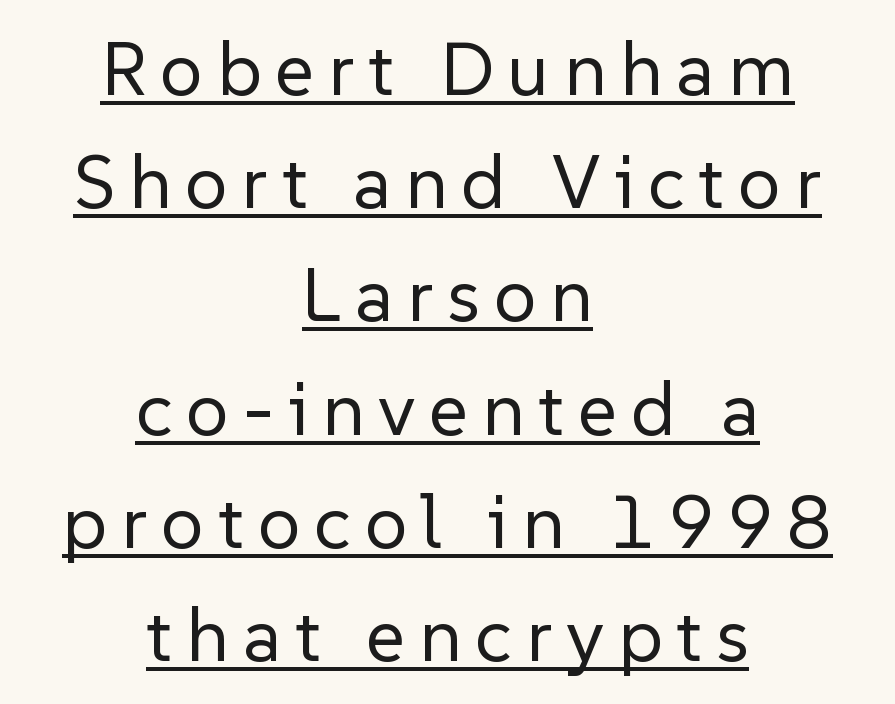
Q: Is the text bold? A: No.
Q: Is the text italic (slanted)? A: No, it is upright.
Q: Is the typeface a serif or a sans-serif typeface? A: Sans-serif.
Q: Is the text underlined? A: Yes.
Q: How is the paragraph aligned? A: Centered.
Q: Is the spacing between lines tight, normal or loose? A: Normal.
Q: Width (condensed, normal, or wide)? A: Normal.
Q: Stroke contrast? A: Low.
Q: x-height? A: Medium.
Q: Monospaced? A: No.
